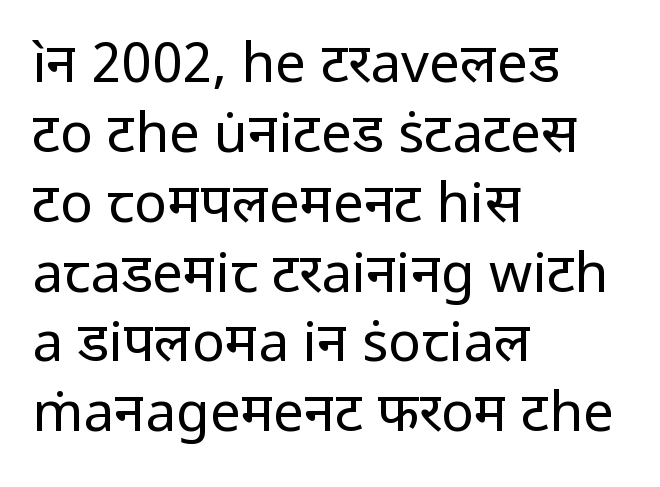
The letters advance in unequal steps, a hallmark of proportional type. Does the lettering tilt? It doesn't — this is upright. Counters stay open thanks to moderate or lighter strokes. Alignment: flush left. Regarding serifs, this sample does without them.
